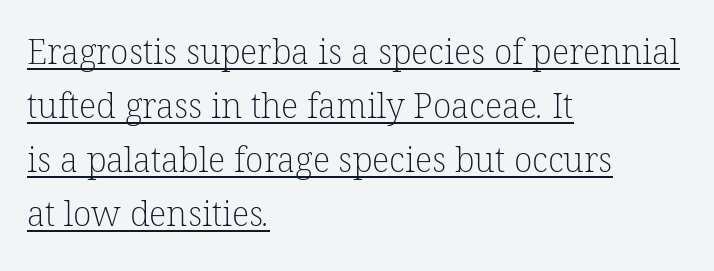
The image shows 34 px light serif type; set left-aligned, normal line spacing (1.59x), normal letter spacing, underlined; low stroke contrast and a medium x-height.
